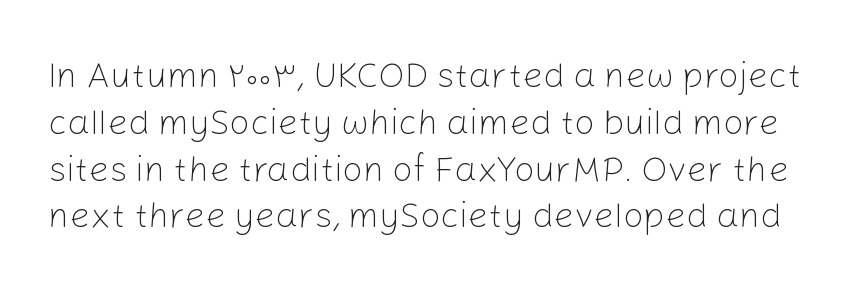
Unbolded letterforms with no extra heft. Honestly, there is no underline to notice here at all. To sum up the face: it is a sans, with no serifs. The line-height multiplier appears to be the usual default.
